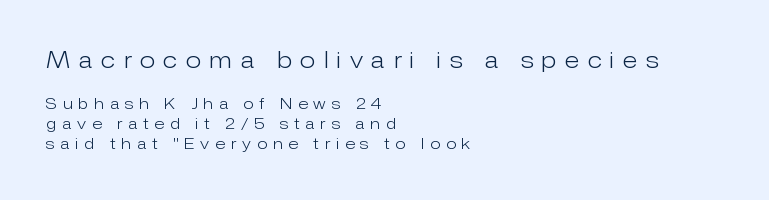
The image shows 22 px text type, upright; set left-aligned, normal line spacing (1.36x), unusually wide letter spacing (+0.4 em), not underlined; the first (top) block is 1.47x larger.
